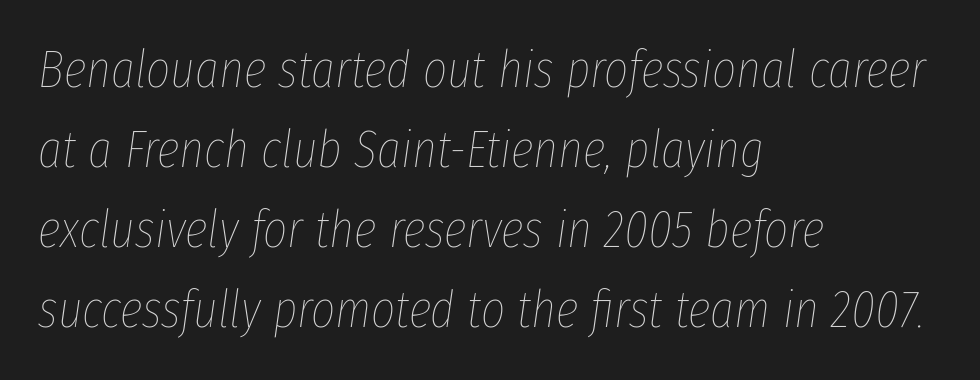
The image shows 52 px thin, condensed type, italic (leaning right); set left-aligned, normal line spacing (1.54x), normal letter spacing, not underlined; low stroke contrast and a medium x-height.
